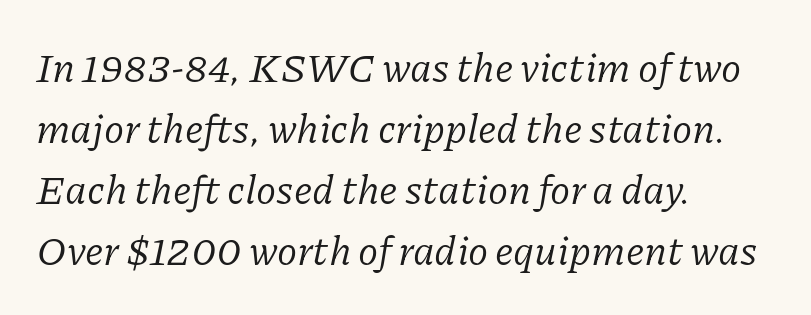
The image shows 41 px regular-weight serif type, italic (leaning right); set left-aligned, normal line spacing (1.49x), normal letter spacing, not underlined; low stroke contrast and a medium x-height.
